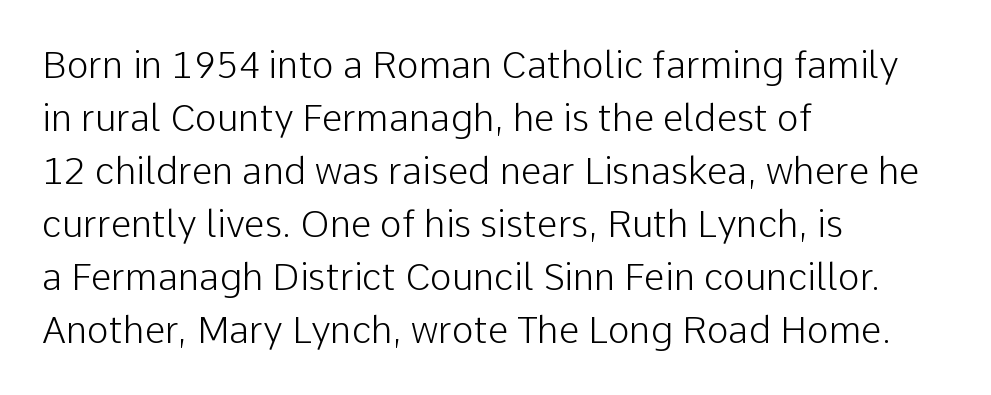
Q: Is the text bold? A: No.
Q: Is the text italic (slanted)? A: No, it is upright.
Q: Is the typeface a serif or a sans-serif typeface? A: Sans-serif.
Q: Is the text underlined? A: No.
Q: How is the paragraph aligned? A: Left-aligned.
Q: Is the spacing between letters normal or unusually wide? A: Normal.
Q: Is the spacing between lines tight, normal or loose? A: Normal.
Q: Width (condensed, normal, or wide)? A: Normal.
Q: Stroke contrast? A: Low.
Q: x-height? A: Medium.
Q: Monospaced? A: No.
